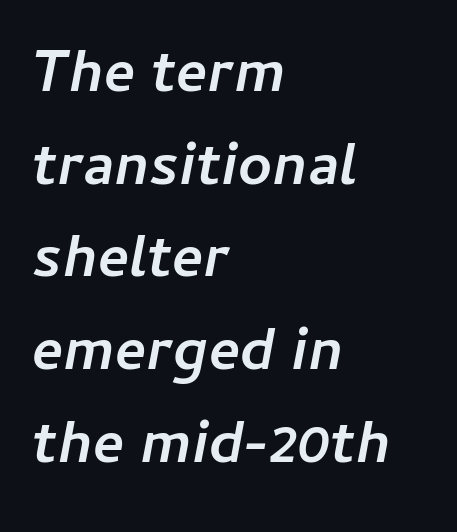
The image shows 59 px semibold type, italic (leaning right); set left-aligned, normal line spacing (1.57x), normal letter spacing, not underlined; low stroke contrast and a medium x-height.
